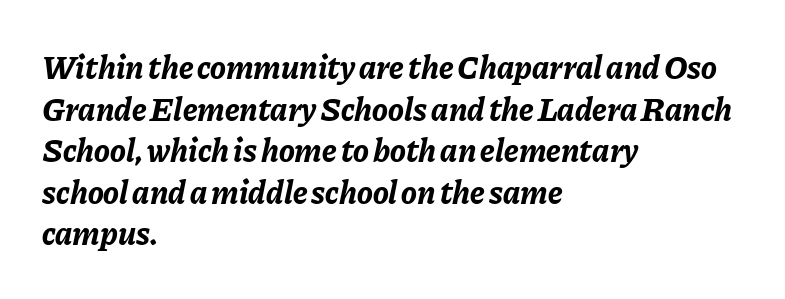
{"italic": "yes", "lean": "right", "slant_degrees": 11, "bold": "yes", "weight": "bold", "width": "normal", "stroke_contrast": "low", "x_height": "medium", "monospaced": "no", "underline": "no", "align": "left", "line_spacing": "normal", "line_spacing_ratio": 1.26, "letter_spacing": "normal", "letter_spacing_em": 0.0, "glyph_px": 33}
